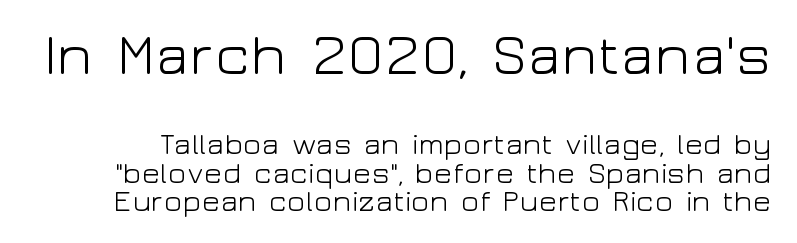
The image shows 59 px light, wide sans-serif type, upright; set tight line spacing (0.96x), normal letter spacing, not underlined; the first (top) block is 1.97x larger; low stroke contrast and a medium x-height.
